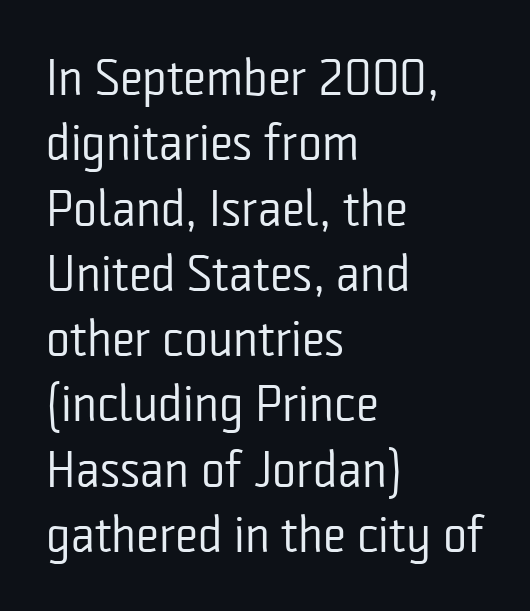
The image shows 51 px regular-weight, condensed sans-serif type, upright; set left-aligned, normal line spacing (1.28x), normal letter spacing, not underlined; low stroke contrast and a medium x-height.
